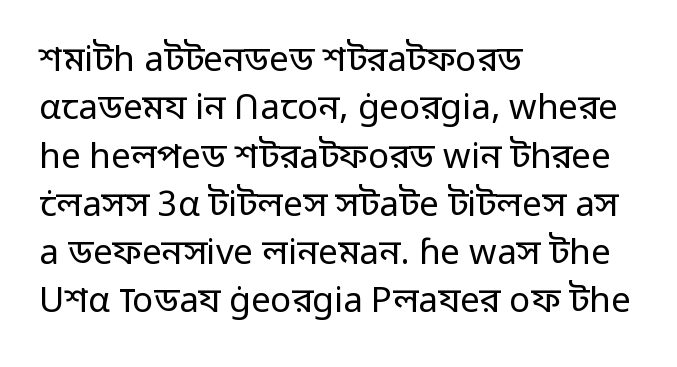
The image shows 35 px regular-weight sans-serif type, upright; set left-aligned, normal line spacing (1.38x), normal letter spacing, not underlined; low stroke contrast and a medium x-height.
